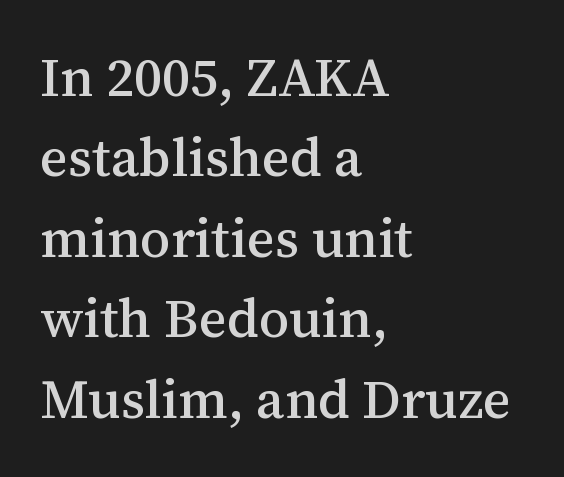
The image shows 54 px serif type, upright; set left-aligned, normal line spacing (1.49x), normal letter spacing, not underlined; medium stroke contrast and a medium x-height.
